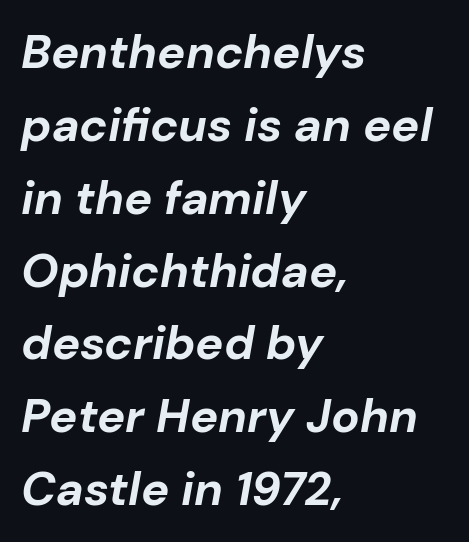
The image shows 47 px bold type, italic (leaning right); set left-aligned, normal line spacing (1.55x), normal letter spacing, not underlined; low stroke contrast and a medium x-height.
